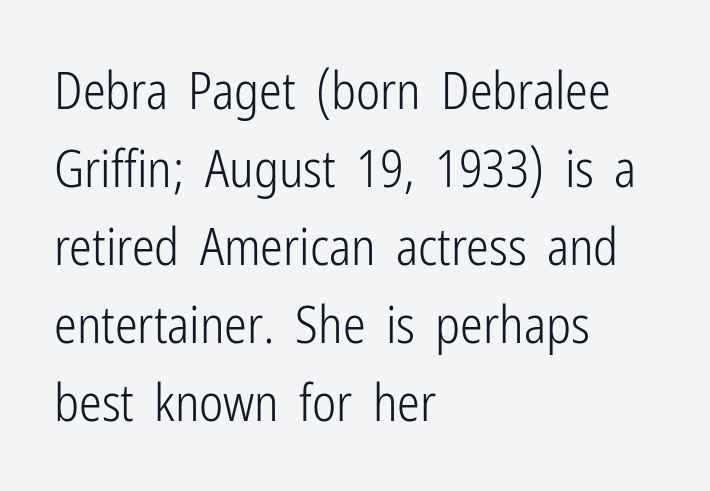
Unlike italic type, these characters show no tilt at all. The letters look calm and open, with moderate or lighter stems. Check under the words: just untouched page. This sample is left-justified, so line endings fall wherever the words run out.
